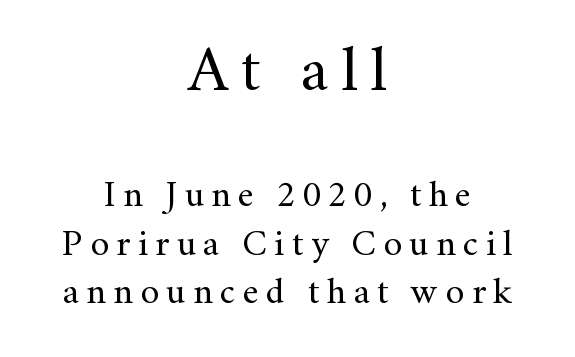
{"serif": "yes", "italic": "no", "bold": "no", "weight": "regular", "width": "normal", "stroke_contrast": "medium", "x_height": "small", "monospaced": "no", "underline": "no", "align": "center", "line_spacing": "normal", "line_spacing_ratio": 1.32, "letter_spacing": "wide", "letter_spacing_em": 0.2, "larger_block": "first", "size_ratio": 1.73, "glyph_px": 64}
